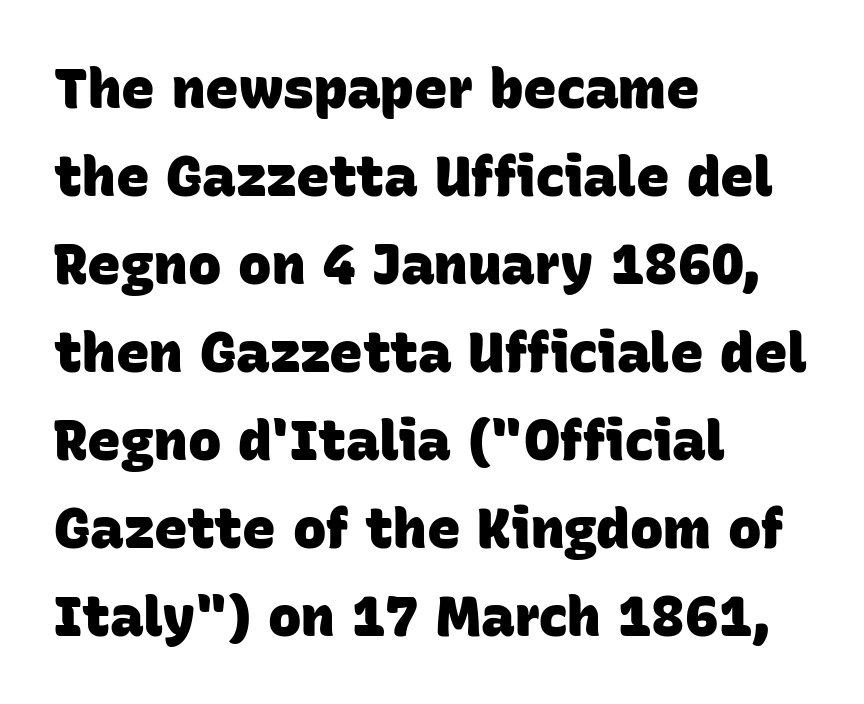
Q: Is the text bold? A: Yes.
Q: Is the typeface a serif or a sans-serif typeface? A: Sans-serif.
Q: Is the text underlined? A: No.
Q: How is the paragraph aligned? A: Left-aligned.
Q: Is the spacing between letters normal or unusually wide? A: Normal.
Q: Is the spacing between lines tight, normal or loose? A: Normal.
Q: Width (condensed, normal, or wide)? A: Normal.
Q: Stroke contrast? A: Low.
Q: x-height? A: Large.
Q: Monospaced? A: No.
